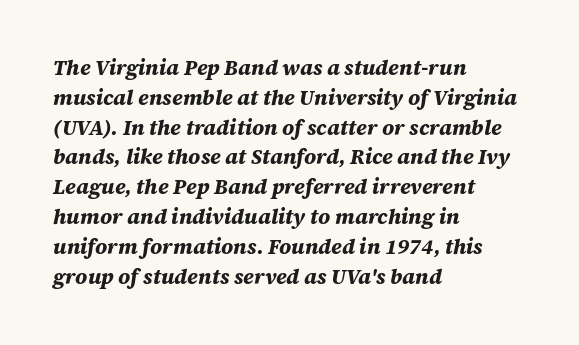
Q: Is the text bold? A: Yes.
Q: Is the text italic (slanted)? A: Yes, it leans right by about 12 degrees.
Q: Is the text underlined? A: No.
Q: How is the paragraph aligned? A: Left-aligned.
Q: Is the spacing between letters normal or unusually wide? A: Normal.
Q: Is the spacing between lines tight, normal or loose? A: Normal.
